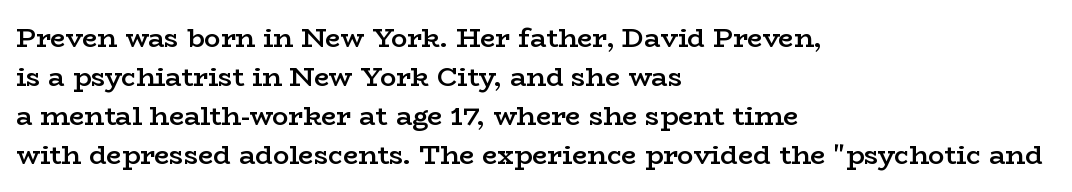
{"italic": "no", "bold": "semi", "underline": "no", "align": "left", "line_spacing": "normal", "line_spacing_ratio": 1.44, "letter_spacing": "normal", "letter_spacing_em": 0.0, "glyph_px": 27}
